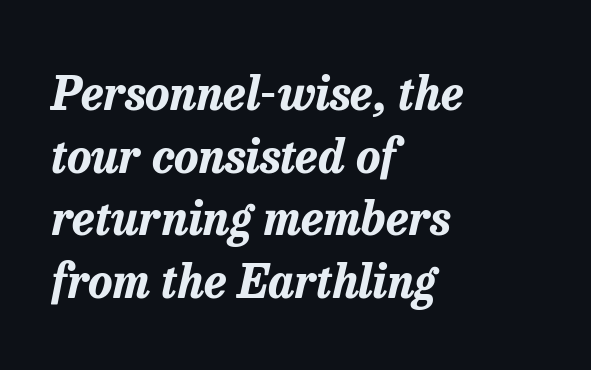
The image shows 46 px bold type, italic (leaning right); set left-aligned, normal line spacing (1.36x), normal letter spacing, not underlined; low stroke contrast and a medium x-height.
